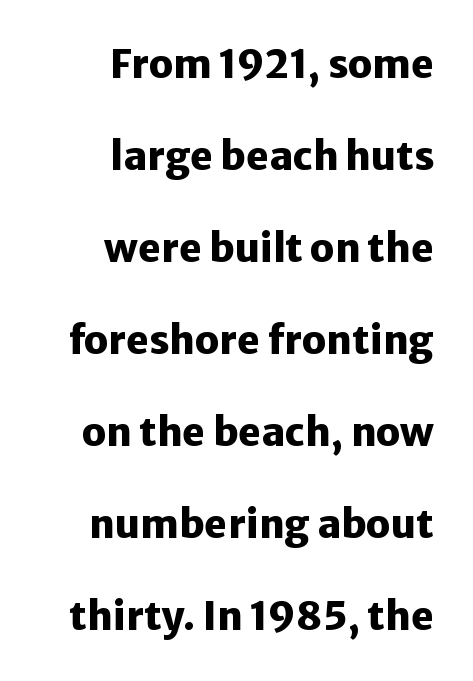
The glyphs are unaccompanied by any horizontal stroke below them. This sample is right-justified, so line beginnings fall wherever the words allow. Each glyph is drawn with heavy, bold strokes. Does the lettering tilt? It doesn't — this is upright. Think of a printed novel: that variable character pitch is what you see here. The face used here is rendered with its standard letterfit.
